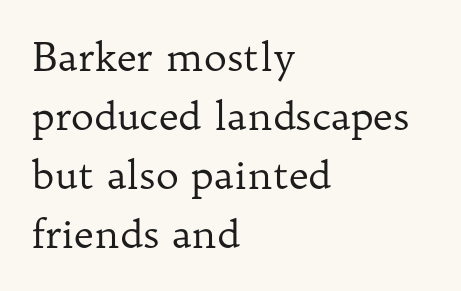
These lines are set flush left with a ragged right edge. The line texture is even and compact thanks to regular tracking. Is this a fixed-width face? No — the glyphs have proportional, varying widths. A typesetter would call this leading conventional body-copy spacing. Summary of weight: not heavy and not bold.
